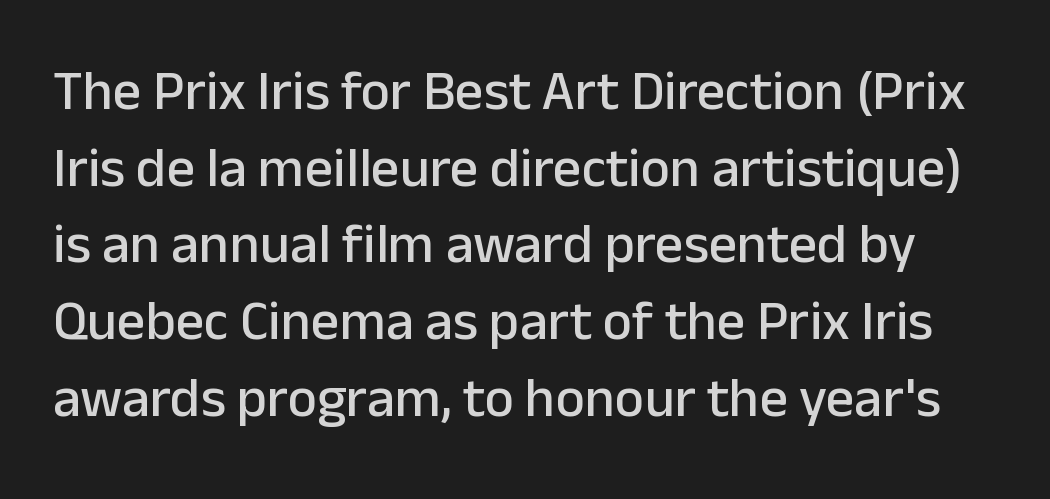
{"serif": "no", "italic": "no", "width": "normal", "stroke_contrast": "low", "x_height": "medium", "monospaced": "no", "underline": "no", "line_spacing": "normal", "line_spacing_ratio": 1.37, "letter_spacing": "normal", "letter_spacing_em": 0.0, "glyph_px": 56}
